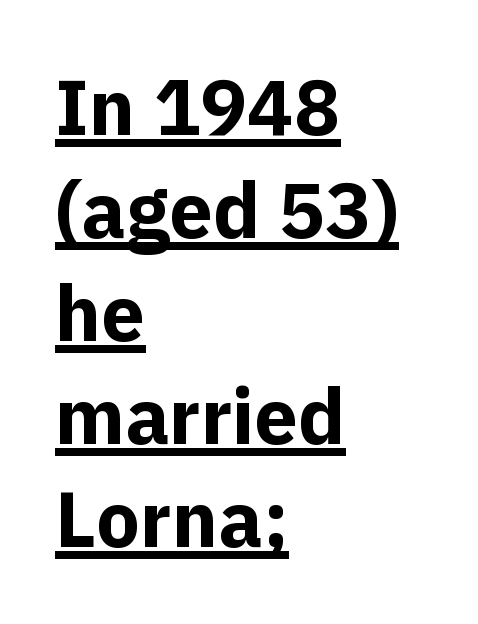
Q: Is the text bold? A: Yes.
Q: Is the text italic (slanted)? A: No, it is upright.
Q: Is the typeface a serif or a sans-serif typeface? A: Sans-serif.
Q: Is the text underlined? A: Yes.
Q: How is the paragraph aligned? A: Left-aligned.
Q: Is the spacing between letters normal or unusually wide? A: Normal.
Q: Is the spacing between lines tight, normal or loose? A: Normal.
Q: Width (condensed, normal, or wide)? A: Normal.
Q: x-height? A: Medium.
Q: Monospaced? A: No.
